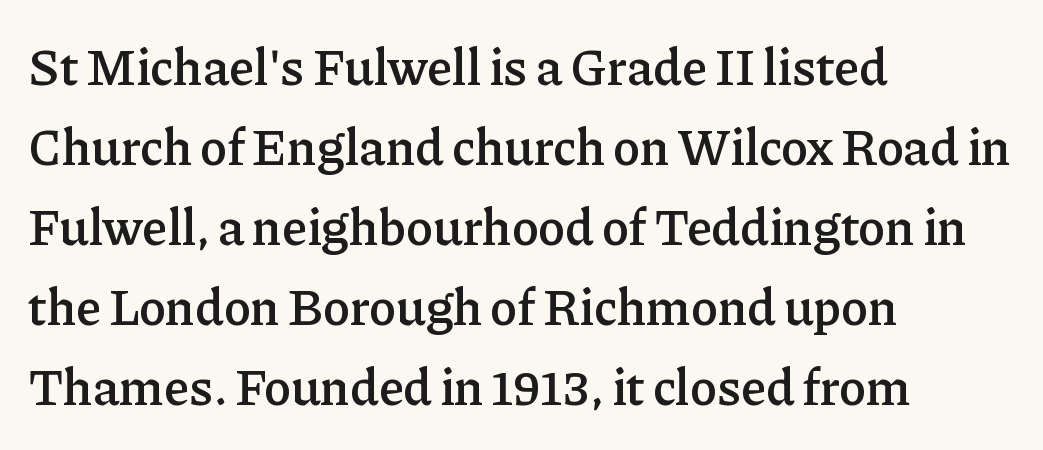
{"serif": "yes", "italic": "no", "bold": "semi", "weight": "semibold", "width": "normal", "stroke_contrast": "low", "x_height": "medium", "monospaced": "no", "underline": "no", "align": "left", "line_spacing": "normal", "line_spacing_ratio": 1.57, "letter_spacing": "normal", "letter_spacing_em": 0.0, "glyph_px": 51}
